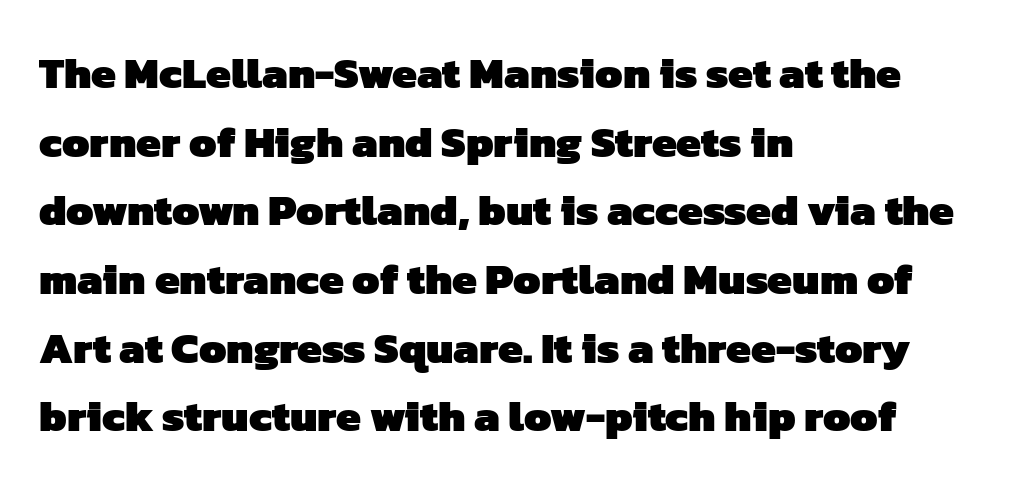
The image shows 44 px heavy sans-serif type; set left-aligned, normal line spacing (1.56x), normal letter spacing, not underlined; low stroke contrast and a medium x-height.
